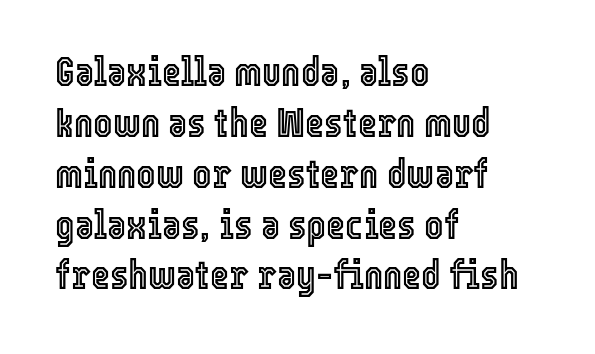
The image shows 41 px condensed type, upright; set left-aligned, line spacing 1.24x, normal letter spacing, not underlined; a medium x-height.
